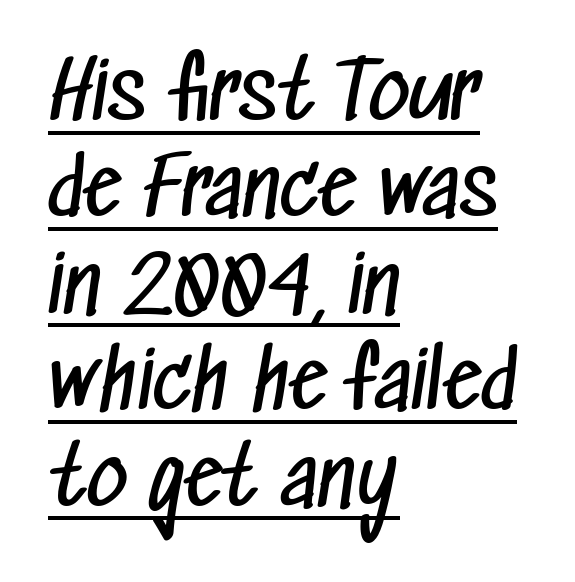
Q: Is the text bold? A: No.
Q: Is the typeface a serif or a sans-serif typeface? A: Sans-serif.
Q: Is the text underlined? A: Yes.
Q: How is the paragraph aligned? A: Left-aligned.
Q: Is the spacing between letters normal or unusually wide? A: Normal.
Q: Width (condensed, normal, or wide)? A: Condensed.
Q: Stroke contrast? A: Low.
Q: x-height? A: Medium.
Q: Monospaced? A: No.
